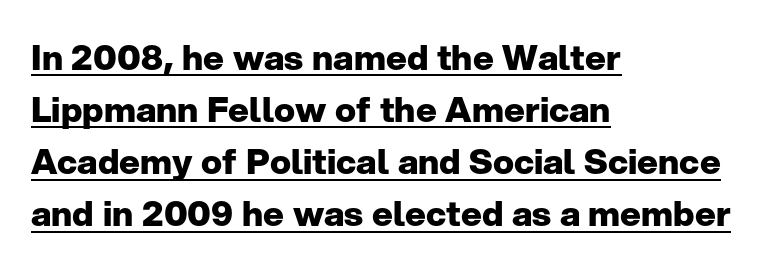
This rendering employs a face without finishing strokes, i.e., a sans-serif. Here the glyphs are tracked normally, forming tight word shapes. The rendering uses natural spacing where letterforms have individual widths. Visually the block forms a straight wall on the left and a jagged coastline on the right.
